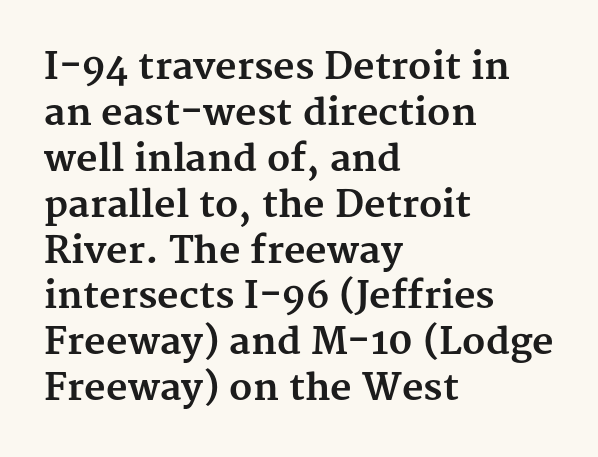
Its strokes are broad and dark, the hallmark of bold type. Each word holds together tightly as a unit, with standard inter-letter gaps. Spacing verdict: proportional, widths tailored to each character. Yep, those are serifs on the letters. Only glyphs here, with clear space below each row. Line beginnings align vertically; line endings do not.
